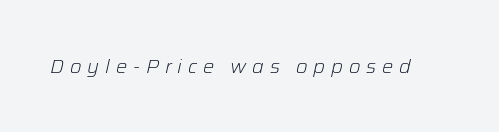
{"italic": "yes", "lean": "right", "slant_degrees": 12, "bold": "no", "underline": "no", "letter_spacing": "wide", "letter_spacing_em": 0.29, "glyph_px": 20}
